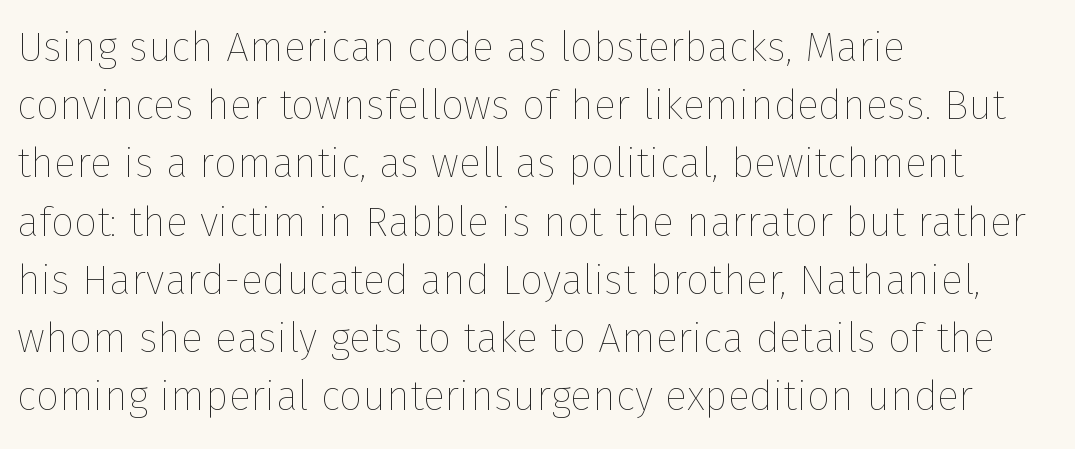
Q: Is the text bold? A: No.
Q: Is the text italic (slanted)? A: No, it is upright.
Q: Is the text underlined? A: No.
Q: How is the paragraph aligned? A: Left-aligned.
Q: Is the spacing between letters normal or unusually wide? A: Normal.
Q: Is the spacing between lines tight, normal or loose? A: Normal.
Q: Width (condensed, normal, or wide)? A: Normal.
Q: Stroke contrast? A: Low.
Q: x-height? A: Medium.
Q: Monospaced? A: No.
